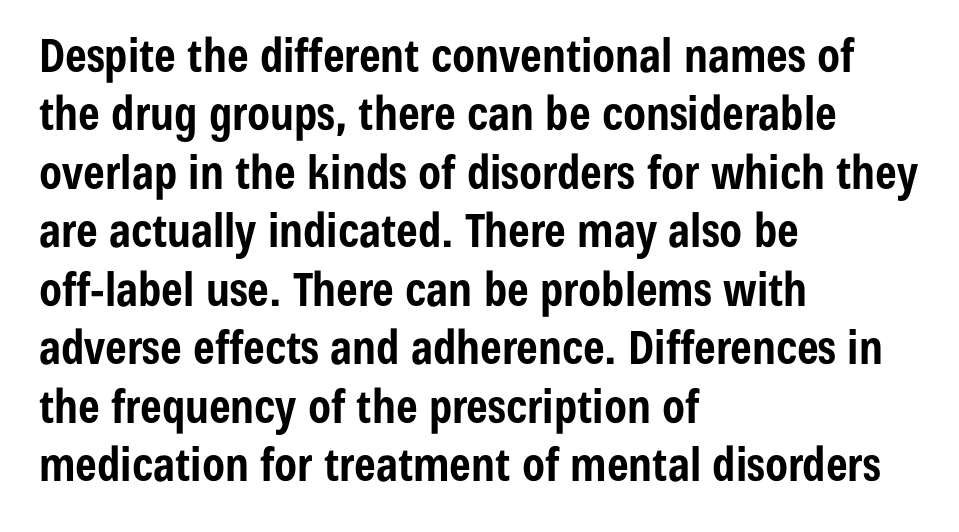
Q: Is the text bold? A: Yes.
Q: Is the text italic (slanted)? A: No, it is upright.
Q: Is the typeface a serif or a sans-serif typeface? A: Sans-serif.
Q: Is the text underlined? A: No.
Q: How is the paragraph aligned? A: Left-aligned.
Q: Is the spacing between letters normal or unusually wide? A: Normal.
Q: Is the spacing between lines tight, normal or loose? A: Normal.
Q: Width (condensed, normal, or wide)? A: Condensed.
Q: Stroke contrast? A: Low.
Q: x-height? A: Medium.
Q: Monospaced? A: No.
